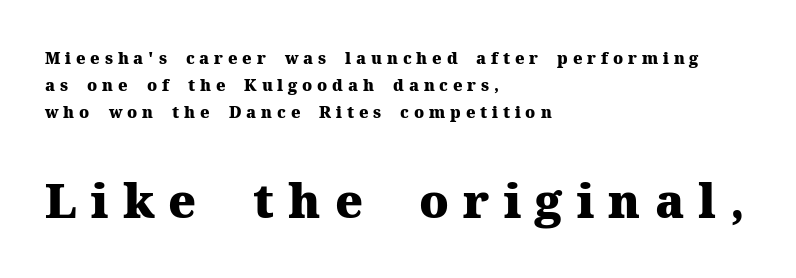
{"serif": "yes", "italic": "no", "bold": "yes", "weight": "heavy", "width": "normal", "stroke_contrast": "medium", "x_height": "medium", "monospaced": "no", "underline": "no", "align": "left", "line_spacing": "normal", "line_spacing_ratio": 1.68, "letter_spacing": "wide", "letter_spacing_em": 0.3, "larger_block": "second", "size_ratio": 2.94, "glyph_px": 47}
